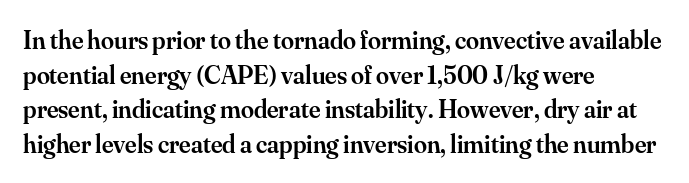
{"italic": "no", "bold": "semi", "underline": "no", "align": "left", "line_spacing": "normal", "line_spacing_ratio": 1.33, "letter_spacing": "normal", "letter_spacing_em": 0.0, "glyph_px": 26}
